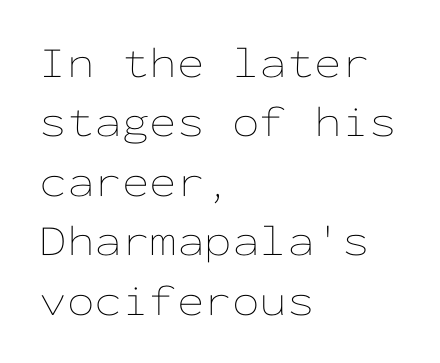
The image shows 44 px thin, wide type, upright, monospaced; set left-aligned, normal line spacing (1.35x), normal letter spacing, not underlined; low stroke contrast and a medium x-height.
